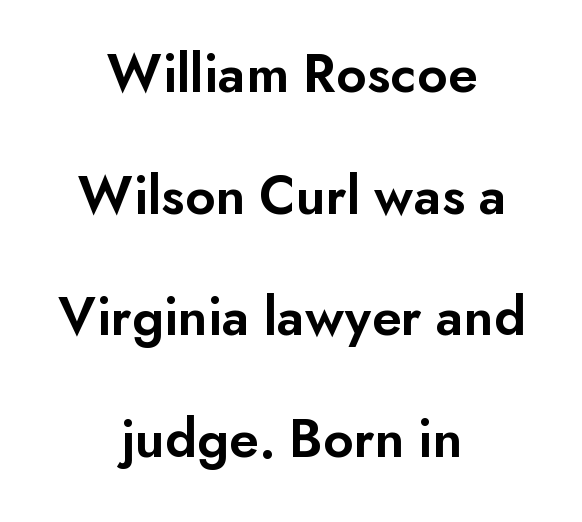
The passage shown is typed in a proportional face where columns would drift. Are there feet on the stems? There aren't — it's a sans. Set as a demibold, roughly 600 on the weight scale. The typesetter chose a symmetrical, centered arrangement here. Underline: absent.
